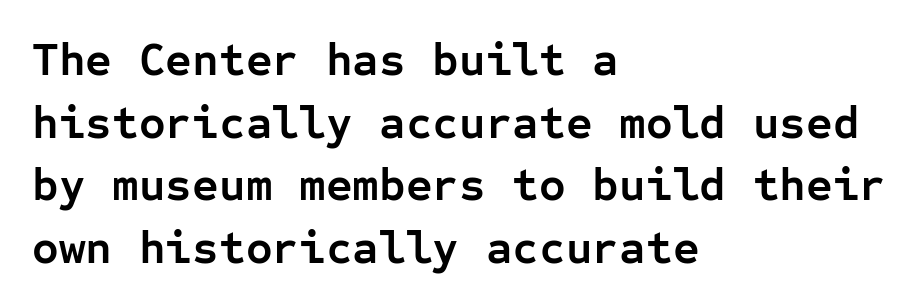
Q: Is the text bold? A: Yes.
Q: Is the text italic (slanted)? A: No, it is upright.
Q: Is the typeface a serif or a sans-serif typeface? A: Sans-serif.
Q: Is the text underlined? A: No.
Q: How is the paragraph aligned? A: Left-aligned.
Q: Is the spacing between letters normal or unusually wide? A: Normal.
Q: Is the spacing between lines tight, normal or loose? A: Normal.
Q: Width (condensed, normal, or wide)? A: Normal.
Q: Stroke contrast? A: Low.
Q: x-height? A: Medium.
Q: Monospaced? A: Yes.
